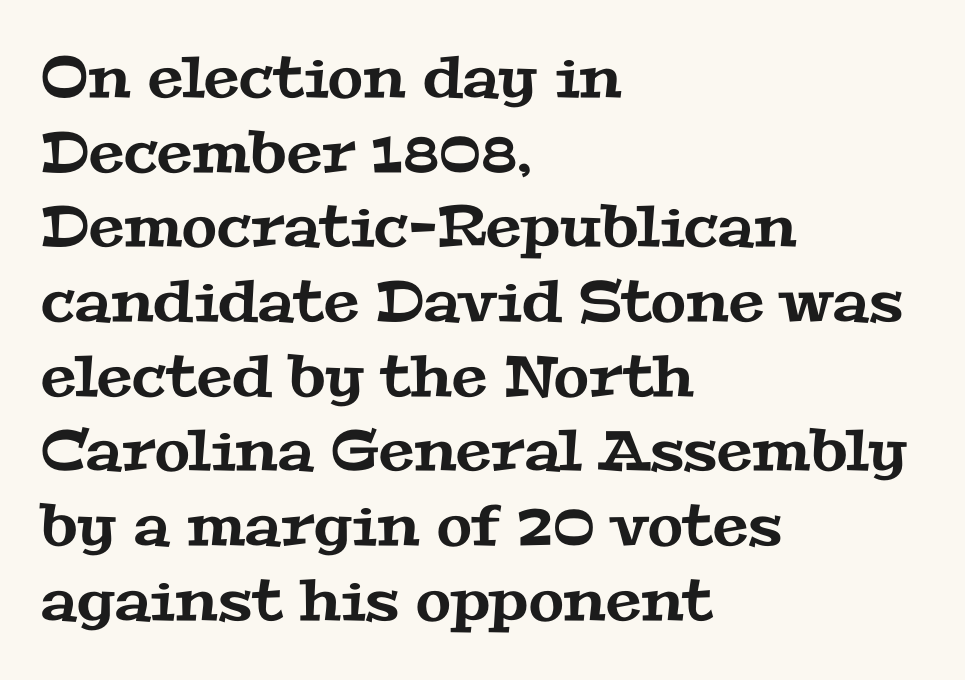
Q: Is the typeface a serif or a sans-serif typeface? A: Serif.
Q: Is the text underlined? A: No.
Q: How is the paragraph aligned? A: Left-aligned.
Q: Is the spacing between letters normal or unusually wide? A: Normal.
Q: Is the spacing between lines tight, normal or loose? A: Normal.
Q: Width (condensed, normal, or wide)? A: Wide.
Q: Stroke contrast? A: Medium.
Q: x-height? A: Medium.
Q: Monospaced? A: No.
